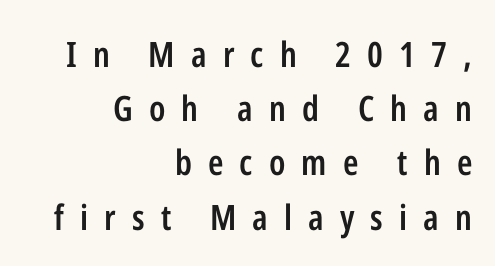
The image shows 35 px semibold, condensed sans-serif type, upright; set right-aligned, normal line spacing (1.55x), unusually wide letter spacing (+0.46 em), not underlined; low stroke contrast and a medium x-height.
